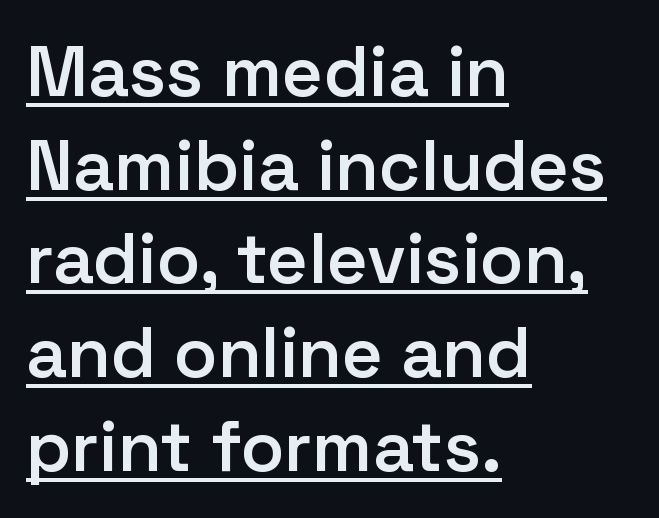
Caption: lettering with a line underneath. What weight is shown? A semibold, between regular and bold. The rendering uses a moderate line-height, typical for paragraphs. The horizontal fit of the characters is conventional and even. If you drew a line through each stem, it would be perfectly vertical. Nope, no serifs anywhere on these letters.
